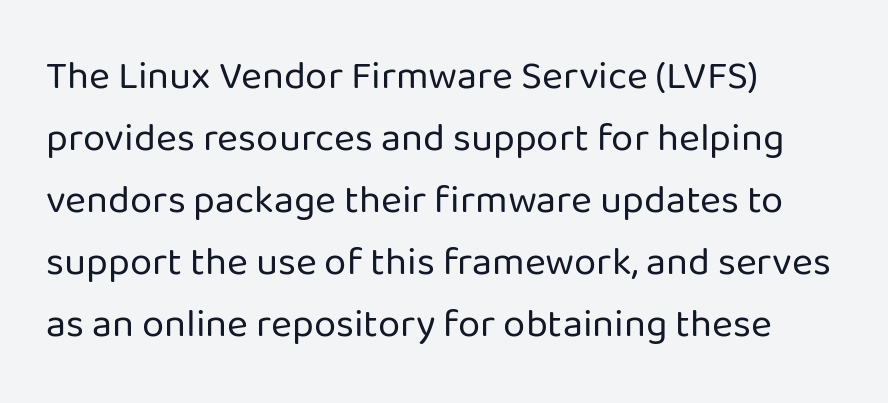
The image shows 40 px regular-weight sans-serif type, upright; set left-aligned, normal line spacing (1.55x), normal letter spacing, not underlined; low stroke contrast and a medium x-height.
